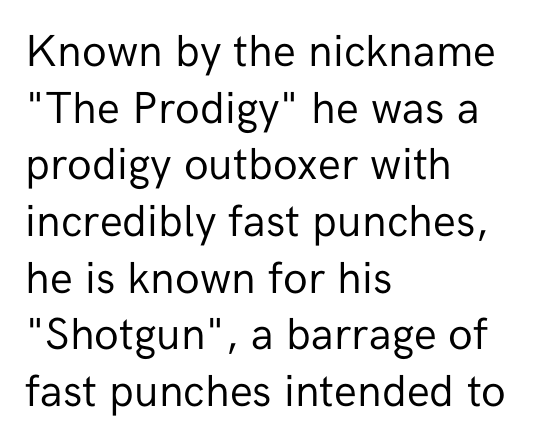
{"serif": "no", "italic": "no", "bold": "no", "weight": "regular", "width": "normal", "stroke_contrast": "low", "x_height": "medium", "monospaced": "no", "underline": "no", "align": "left", "line_spacing": "normal", "line_spacing_ratio": 1.26, "letter_spacing": "normal", "letter_spacing_em": 0.0, "glyph_px": 45}
